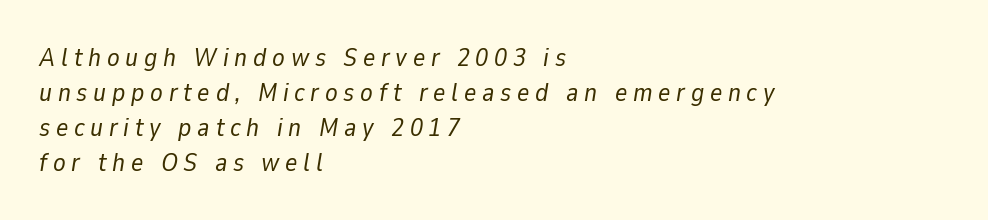
The image shows 26 px text type, italic (leaning right); set left-aligned, normal line spacing (1.34x), unusually wide letter spacing (+0.22 em), not underlined.
